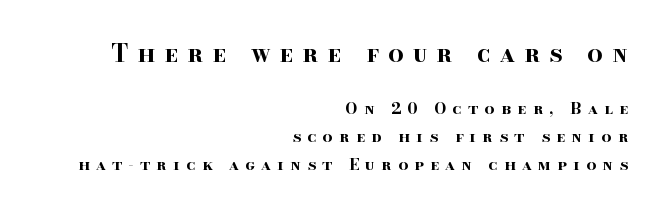
{"italic": "no", "bold": "yes", "underline": "no", "align": "right", "line_spacing_ratio": 1.74, "letter_spacing": "wide", "letter_spacing_em": 0.39, "larger_block": "first", "size_ratio": 1.5, "glyph_px": 24}
